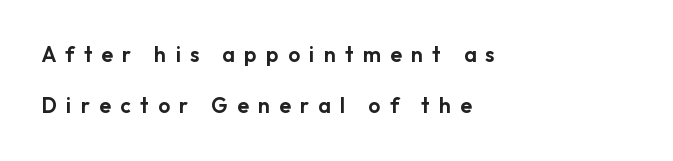
{"italic": "no", "underline": "no", "align": "left", "line_spacing": "loose", "line_spacing_ratio": 2.44, "letter_spacing": "wide", "letter_spacing_em": 0.45, "glyph_px": 21}
